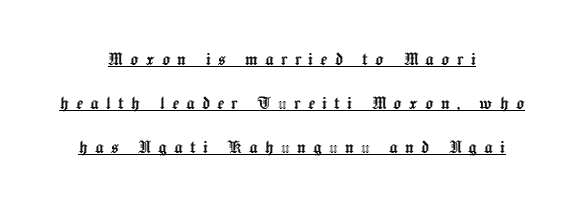
The image shows 21 px text type, upright; set centered, loose line spacing (2.09x), unusually wide letter spacing (+0.34 em), underlined.
